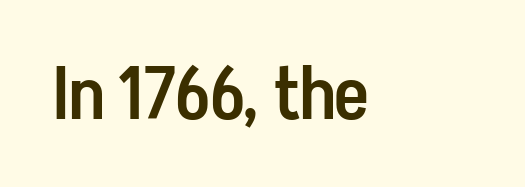
Q: Is the text bold? A: Semi-bold.
Q: Is the text italic (slanted)? A: No, it is upright.
Q: Is the typeface a serif or a sans-serif typeface? A: Sans-serif.
Q: Is the text underlined? A: No.
Q: Is the spacing between letters normal or unusually wide? A: Normal.
Q: Width (condensed, normal, or wide)? A: Condensed.
Q: Stroke contrast? A: Low.
Q: x-height? A: Medium.
Q: Monospaced? A: No.
